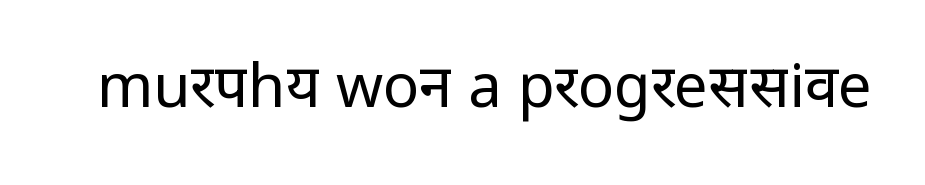
The image shows 60 px regular-weight sans-serif type, upright; set normal letter spacing, not underlined; low stroke contrast and a medium x-height.
